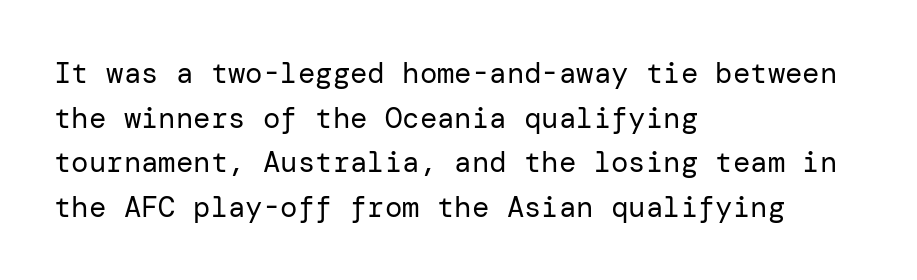
{"serif": "no", "italic": "no", "bold": "no", "weight": "regular", "width": "normal", "stroke_contrast": "low", "x_height": "medium", "underline": "no", "align": "left", "line_spacing": "normal", "line_spacing_ratio": 1.54, "letter_spacing": "normal", "letter_spacing_em": 0.0, "glyph_px": 29}
